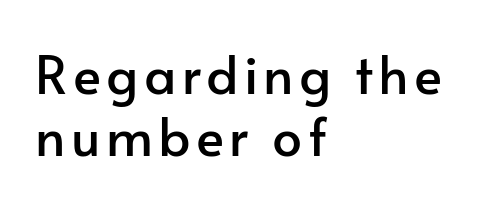
The image shows 53 px sans-serif type, upright; set left-aligned, line spacing 1.17x, not underlined; low stroke contrast and a small x-height.
